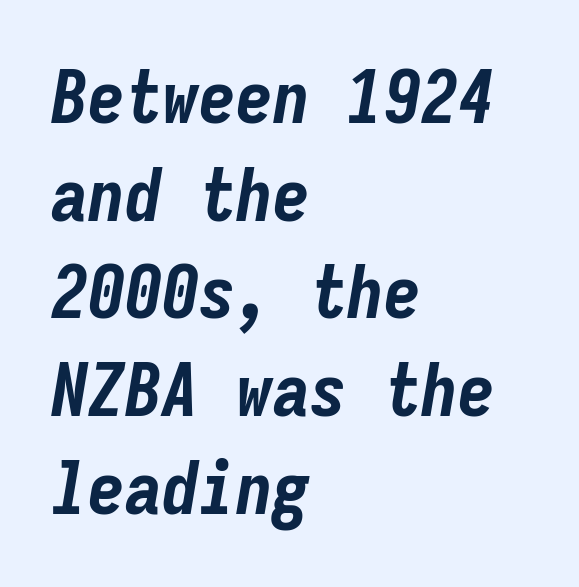
{"italic": "yes", "lean": "right", "slant_degrees": 9, "bold": "yes", "weight": "bold", "width": "condensed", "stroke_contrast": "low", "x_height": "medium", "monospaced": "yes", "underline": "no", "align": "left", "line_spacing": "normal", "line_spacing_ratio": 1.32, "letter_spacing": "normal", "letter_spacing_em": 0.0, "glyph_px": 74}
